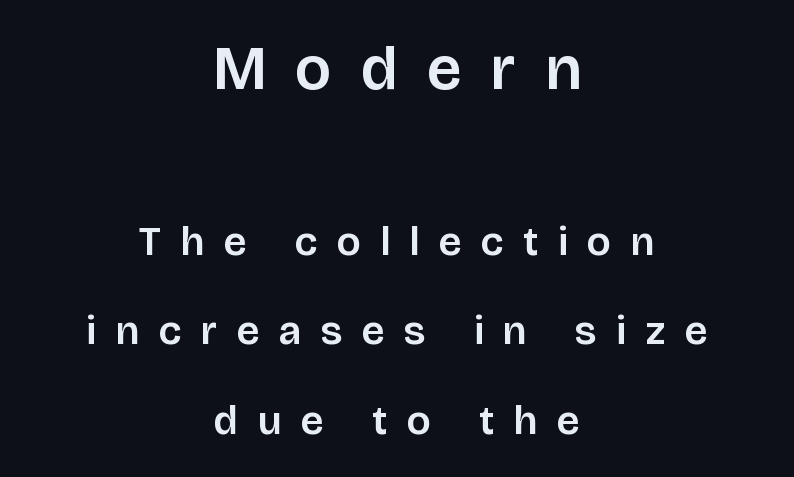
{"serif": "no", "italic": "no", "width": "normal", "stroke_contrast": "low", "x_height": "large", "monospaced": "no", "underline": "no", "align": "center", "line_spacing": "loose", "line_spacing_ratio": 2.18, "letter_spacing": "wide", "letter_spacing_em": 0.48, "larger_block": "first", "size_ratio": 1.51, "glyph_px": 62}
